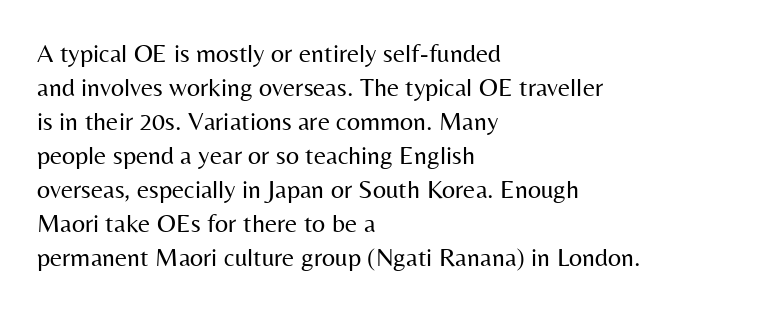
Descenders are the only things crossing below the line. All the whitespace from short lines collects on the right. Characters remain perfectly vertical along every line. The letters sit at their default tracking, neither squeezed nor spread.
